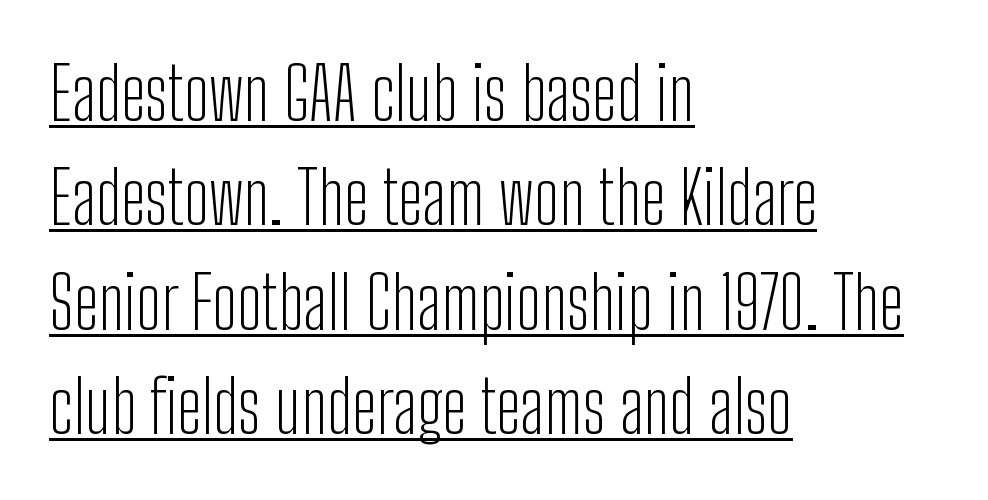
{"serif": "no", "italic": "no", "bold": "no", "weight": "light", "width": "condensed", "stroke_contrast": "low", "x_height": "medium", "monospaced": "no", "underline": "yes", "align": "left", "line_spacing": "normal", "line_spacing_ratio": 1.43, "letter_spacing": "normal", "letter_spacing_em": 0.0, "glyph_px": 73}
